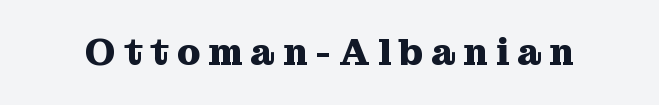
The image shows 37 px heavy serif type, upright; set unusually wide letter spacing (+0.21 em), not underlined; medium stroke contrast and a medium x-height.
